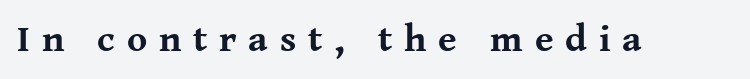
Q: Is the text bold? A: Yes.
Q: Is the text italic (slanted)? A: No, it is upright.
Q: Is the typeface a serif or a sans-serif typeface? A: Serif.
Q: Is the text underlined? A: No.
Q: Is the spacing between letters normal or unusually wide? A: Unusually wide.
Q: Width (condensed, normal, or wide)? A: Normal.
Q: Stroke contrast? A: Medium.
Q: x-height? A: Medium.
Q: Monospaced? A: No.
